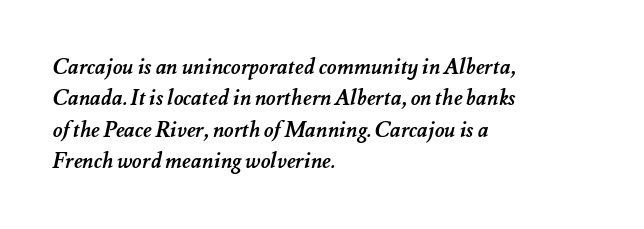
Q: Is the text bold? A: Yes.
Q: Is the text underlined? A: No.
Q: How is the paragraph aligned? A: Left-aligned.
Q: Is the spacing between letters normal or unusually wide? A: Normal.
Q: Is the spacing between lines tight, normal or loose? A: Normal.
